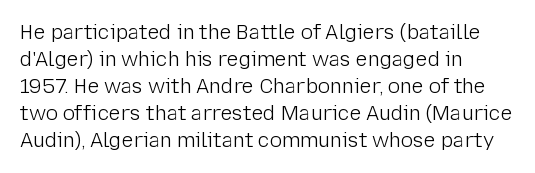
{"italic": "no", "bold": "no", "underline": "no", "align": "left", "line_spacing": "normal", "line_spacing_ratio": 1.35, "letter_spacing": "normal", "letter_spacing_em": 0.0, "glyph_px": 20}
